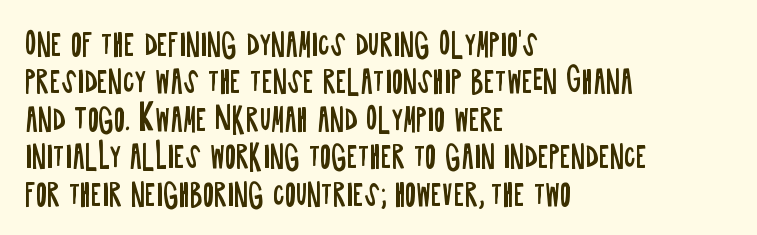
The image shows 29 px regular-weight, condensed sans-serif type, upright; set left-aligned, normal line spacing (1.29x), normal letter spacing, not underlined; low stroke contrast and a large x-height.
